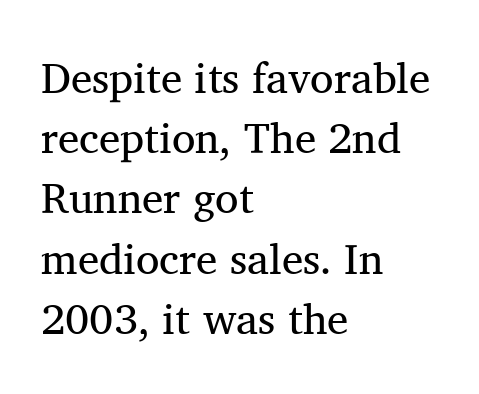
The image shows 43 px regular-weight serif type, upright; set left-aligned, normal line spacing (1.4x), normal letter spacing, not underlined; medium stroke contrast and a medium x-height.
